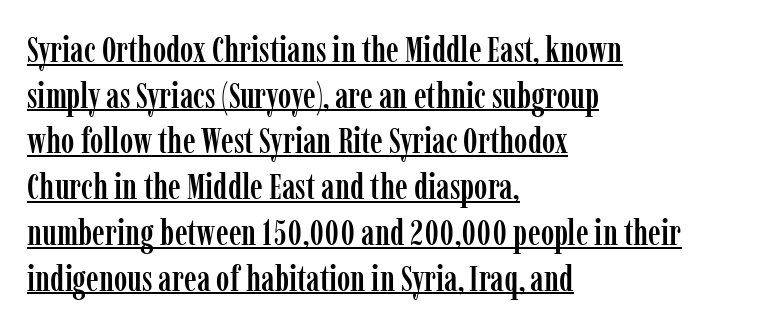
Q: Is the text italic (slanted)? A: No, it is upright.
Q: Is the typeface a serif or a sans-serif typeface? A: Serif.
Q: Is the text underlined? A: Yes.
Q: How is the paragraph aligned? A: Left-aligned.
Q: Is the spacing between letters normal or unusually wide? A: Normal.
Q: Is the spacing between lines tight, normal or loose? A: Normal.
Q: Width (condensed, normal, or wide)? A: Condensed.
Q: Stroke contrast? A: Low.
Q: x-height? A: Medium.
Q: Monospaced? A: No.
